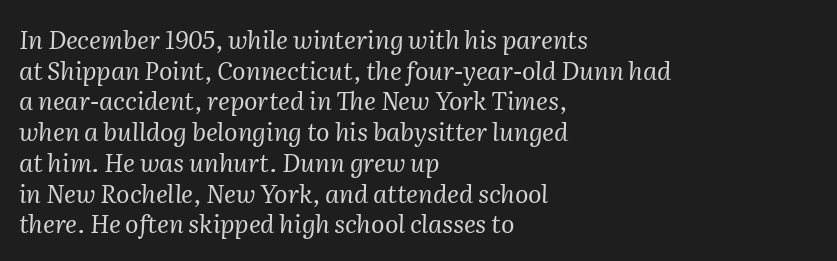
{"italic": "yes", "lean": "right", "slant_degrees": 2, "bold": "no", "underline": "no", "align": "left", "line_spacing_ratio": 1.23, "letter_spacing": "normal", "letter_spacing_em": 0.0, "glyph_px": 25}
